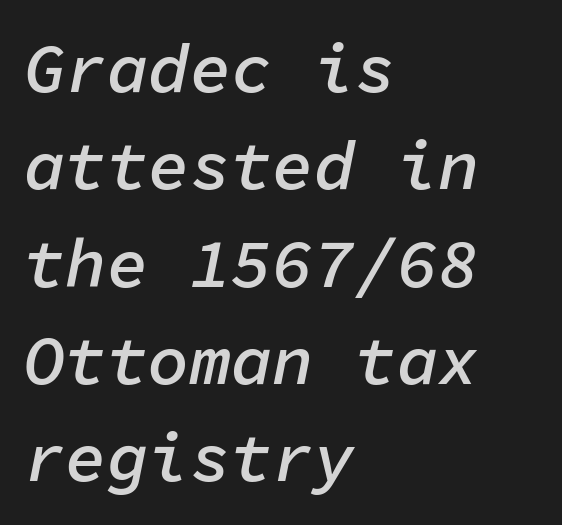
The passage is arranged the way most books set body copy — flush left. The characters look somewhat weighty, a semibold short of true bold. Yep, that's italic — everything's leaning. You could call the tracking neutral — neither tight nor loose.
